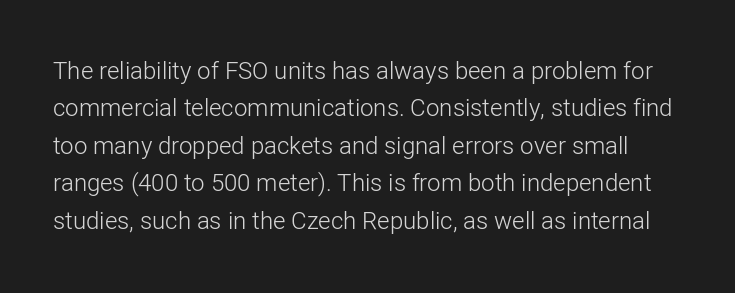
Weight: regular or lighter. The vertical gap from one line to the next is medium. The letterforms sit shoulder to shoulder at normal distance. Rule under the text: the space is simply empty.
